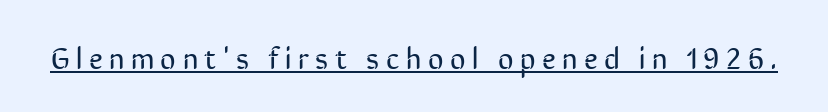
{"serif": "no", "italic": "no", "bold": "no", "weight": "regular", "width": "condensed", "stroke_contrast": "low", "x_height": "medium", "monospaced": "no", "underline": "yes", "letter_spacing": "wide", "letter_spacing_em": 0.22, "glyph_px": 30}
